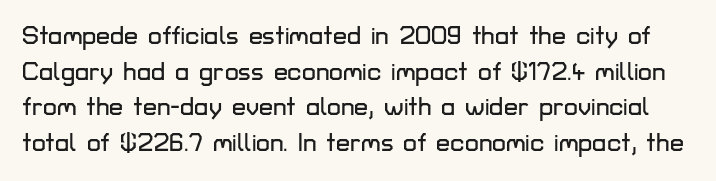
The image shows 25 px text type, upright; set normal line spacing (1.43x), normal letter spacing, not underlined.
